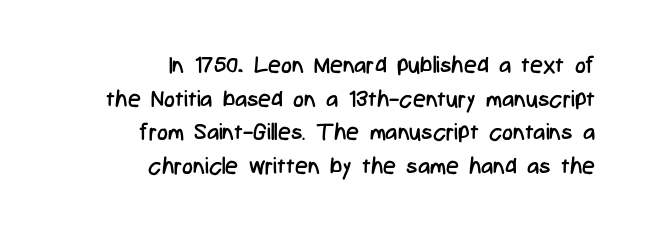
{"italic": "no", "bold": "no", "underline": "no", "align": "right", "line_spacing": "normal", "line_spacing_ratio": 1.46, "letter_spacing": "normal", "letter_spacing_em": 0.0, "glyph_px": 23}
